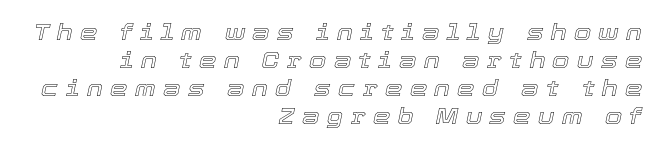
{"italic": "yes", "lean": "right", "slant_degrees": 12, "underline": "no", "align": "right", "line_spacing": "normal", "line_spacing_ratio": 1.28, "letter_spacing": "wide", "letter_spacing_em": 0.34, "glyph_px": 22}
